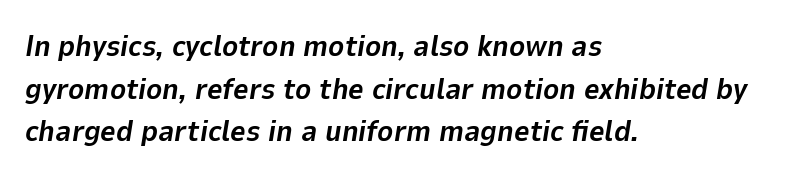
The rendering keeps characters at their native spacing. Horizontal alignment here is leftward, the default for most running prose. Vertical spacing — default. This sample has the flowing, uneven cadence of proportional lettering. In terms of weight, the rendering is a true, heavy bold. Quick note: underline off.
